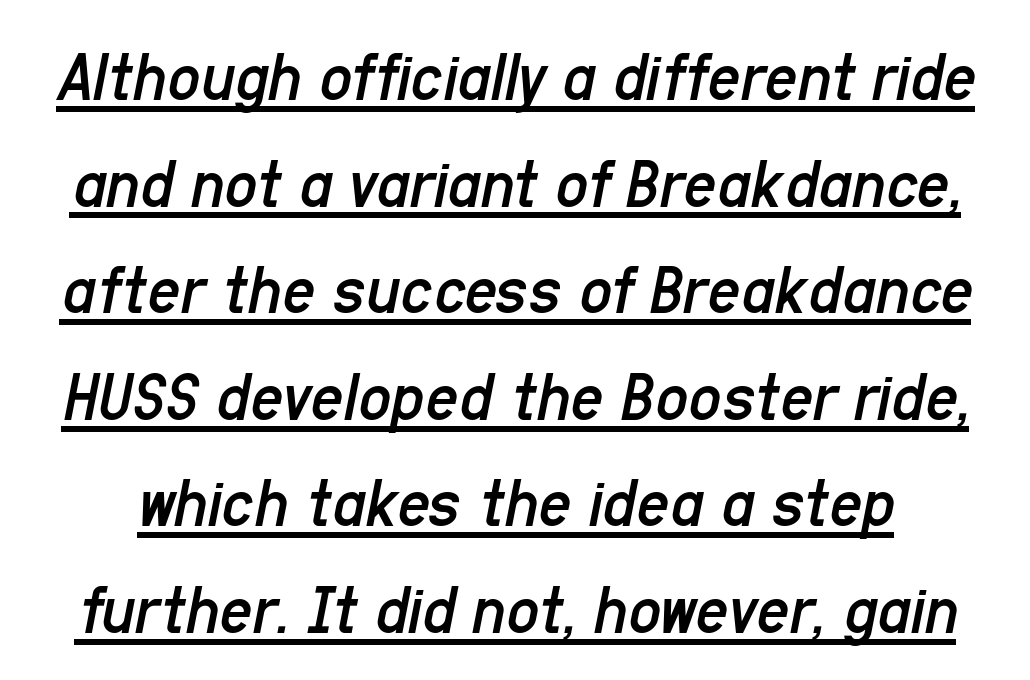
{"italic": "yes", "lean": "right", "slant_degrees": 11, "bold": "no", "weight": "regular", "width": "condensed", "stroke_contrast": "low", "x_height": "medium", "monospaced": "no", "underline": "yes", "line_spacing": "normal", "line_spacing_ratio": 1.48, "letter_spacing": "normal", "letter_spacing_em": 0.0, "glyph_px": 72}
